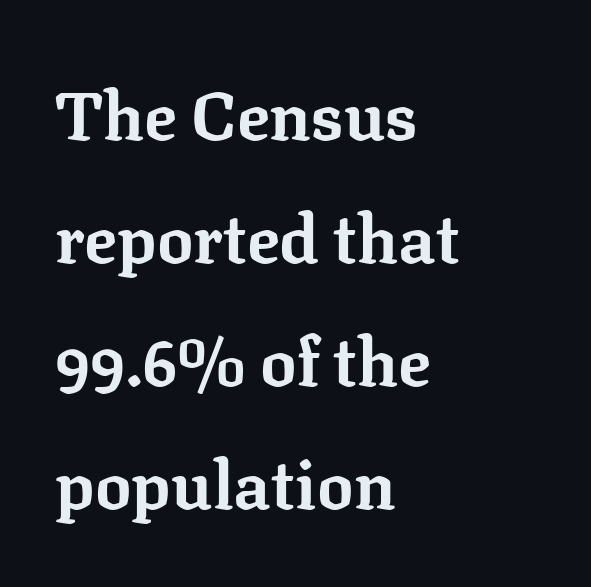
The image shows 68 px bold serif type, upright; set left-aligned, line spacing 1.81x, normal letter spacing, not underlined; low stroke contrast and a medium x-height.
